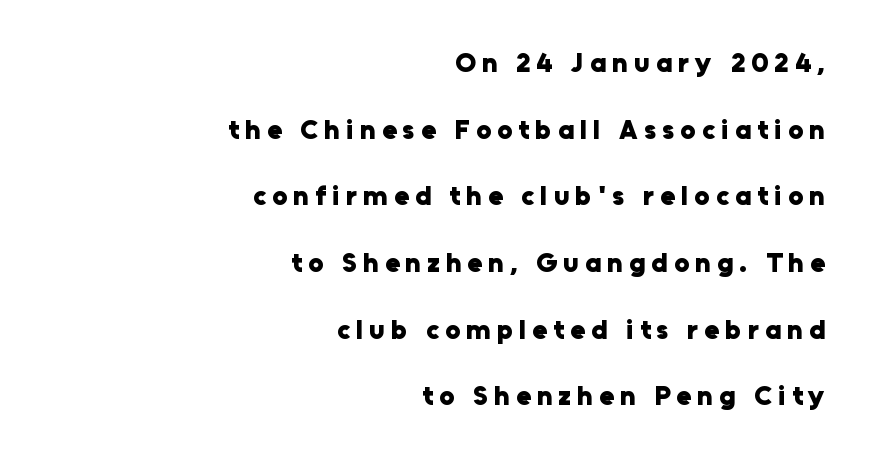
The image shows 27 px bold type, upright; set right-aligned, loose line spacing (2.47x), unusually wide letter spacing (+0.23 em), not underlined.
